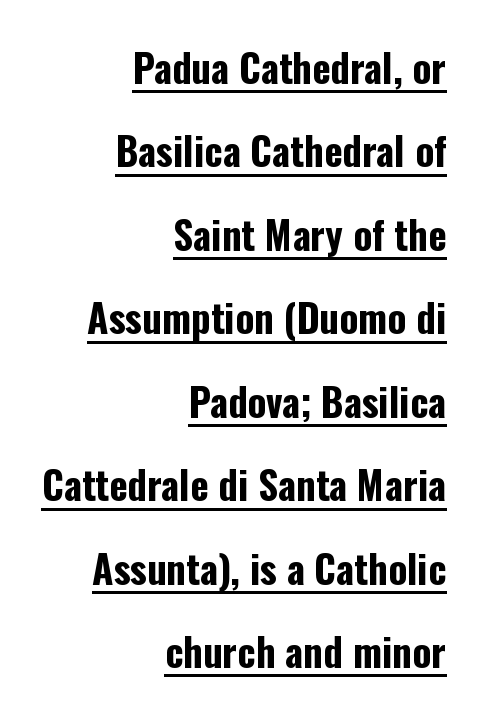
The image shows 39 px bold, condensed sans-serif type, upright; set right-aligned, loose line spacing (2.14x), normal letter spacing, underlined; low stroke contrast and a medium x-height.
